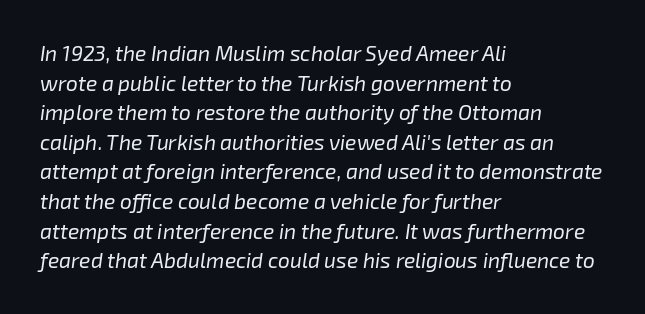
Q: Is the text bold? A: No.
Q: Is the text italic (slanted)? A: Yes, it leans right by about 8 degrees.
Q: Is the text underlined? A: No.
Q: How is the paragraph aligned? A: Left-aligned.
Q: Is the spacing between letters normal or unusually wide? A: Normal.
Q: Is the spacing between lines tight, normal or loose? A: Normal.
